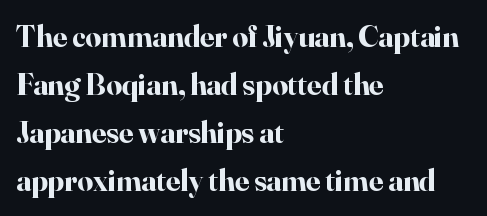
The image shows 31 px bold serif type, upright; set left-aligned, normal line spacing (1.55x), normal letter spacing, not underlined; high stroke contrast and a small x-height.
